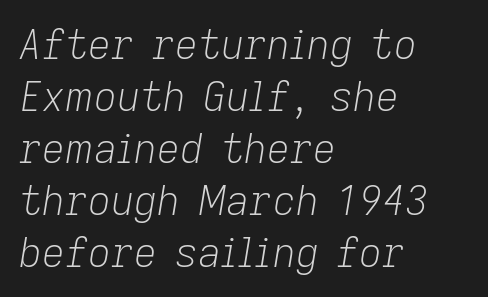
The image shows 40 px light type, italic (leaning right); set left-aligned, normal line spacing (1.3x), normal letter spacing, not underlined; low stroke contrast and a medium x-height.
